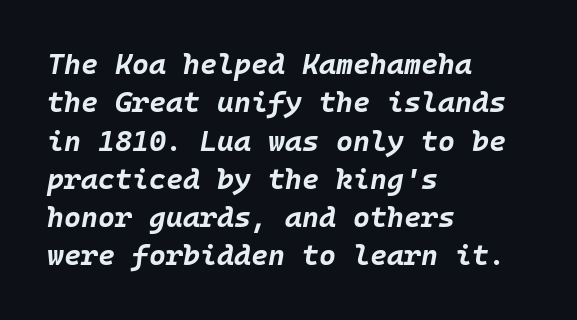
The image shows 29 px bold type, italic (leaning right), monospaced; set left-aligned, normal line spacing (1.32x), normal letter spacing, not underlined; low stroke contrast and a large x-height.
